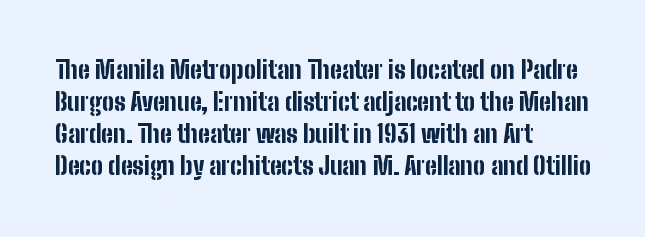
Heavy-handed strokes throughout: this text is bold. Ordinary non-slanted type is in use. The text block is weighted toward the left margin, trailing off unevenly rightward. Students, observe: this is what conventionally led text looks like. Students, note that the glyphs here touch the page at normal intervals. The words here are not underlined.
